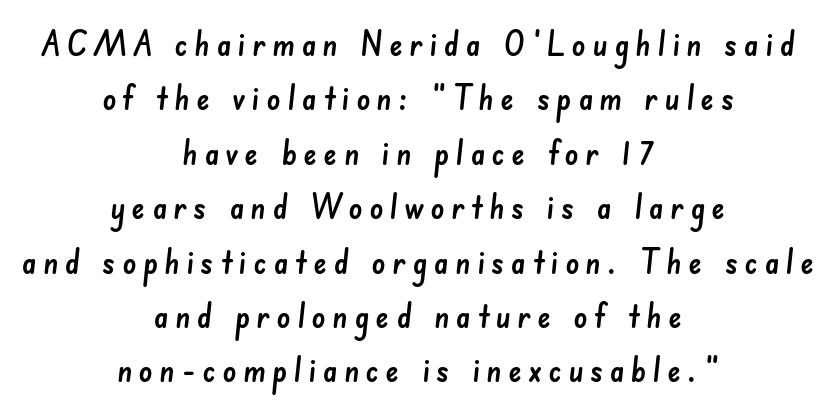
Q: Is the typeface a serif or a sans-serif typeface? A: Sans-serif.
Q: Is the text underlined? A: No.
Q: How is the paragraph aligned? A: Centered.
Q: Is the spacing between lines tight, normal or loose? A: Normal.
Q: Width (condensed, normal, or wide)? A: Normal.
Q: Stroke contrast? A: Low.
Q: x-height? A: Small.
Q: Monospaced? A: No.
